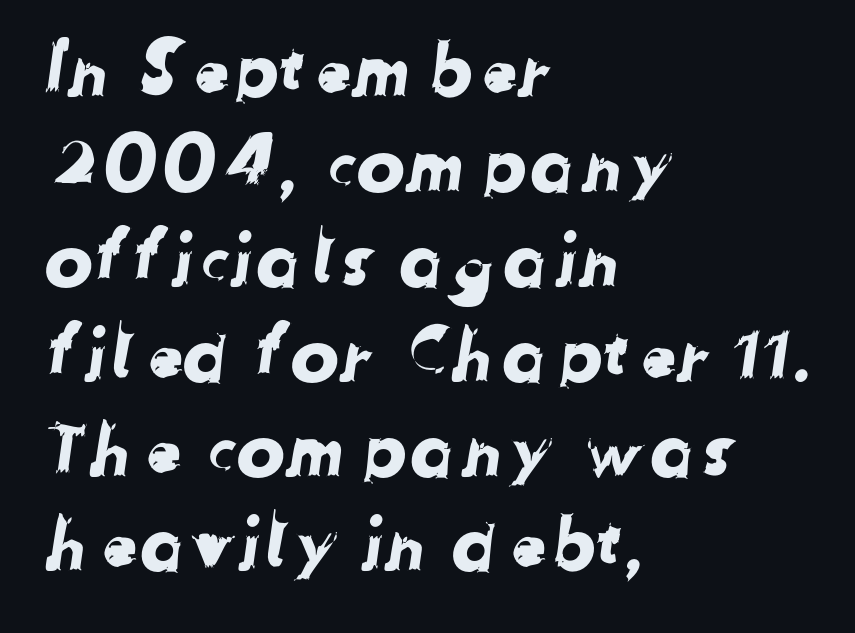
Q: Is the typeface a serif or a sans-serif typeface? A: Sans-serif.
Q: Is the text underlined? A: No.
Q: How is the paragraph aligned? A: Left-aligned.
Q: Is the spacing between letters normal or unusually wide? A: Normal.
Q: Is the spacing between lines tight, normal or loose? A: Normal.
Q: Width (condensed, normal, or wide)? A: Normal.
Q: Stroke contrast? A: Low.
Q: x-height? A: Medium.
Q: Monospaced? A: No.
